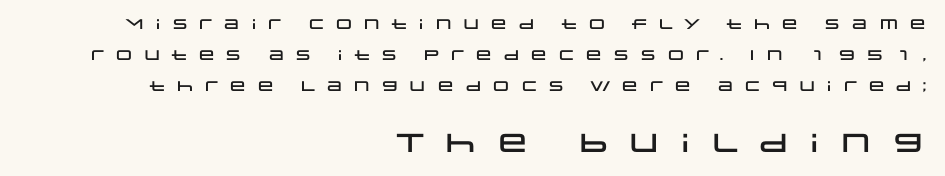
Q: Is the text italic (slanted)? A: No, it is upright.
Q: Is the text underlined? A: No.
Q: How is the paragraph aligned? A: Right-aligned.
Q: Is the spacing between letters normal or unusually wide? A: Unusually wide.
Q: Is the spacing between lines tight, normal or loose? A: Loose.
Q: Which block of text is set in a larger size, the first (top) or the second (bottom)? A: The second (bottom) one.
